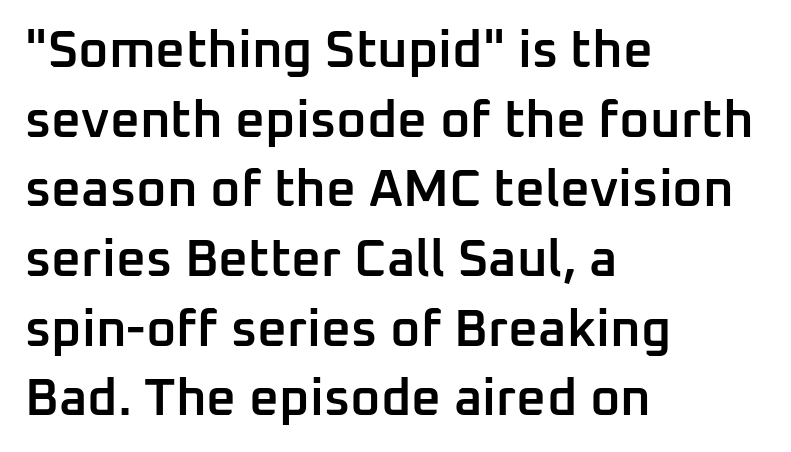
Q: Is the text bold? A: Semi-bold.
Q: Is the text italic (slanted)? A: No, it is upright.
Q: Is the typeface a serif or a sans-serif typeface? A: Sans-serif.
Q: Is the text underlined? A: No.
Q: How is the paragraph aligned? A: Left-aligned.
Q: Is the spacing between letters normal or unusually wide? A: Normal.
Q: Is the spacing between lines tight, normal or loose? A: Normal.
Q: Width (condensed, normal, or wide)? A: Normal.
Q: Stroke contrast? A: Low.
Q: x-height? A: Medium.
Q: Monospaced? A: No.
